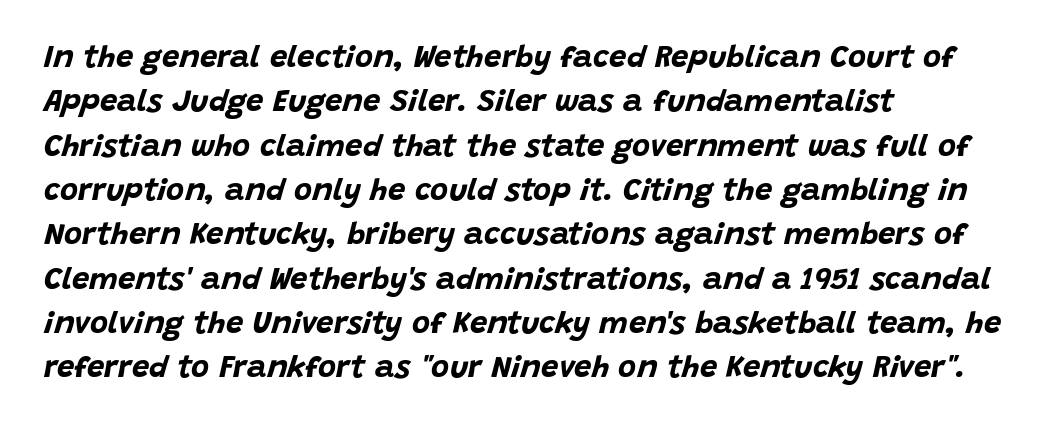
{"italic": "yes", "lean": "right", "slant_degrees": 15, "bold": "yes", "weight": "bold", "width": "normal", "stroke_contrast": "low", "x_height": "large", "monospaced": "no", "underline": "no", "align": "left", "line_spacing": "normal", "line_spacing_ratio": 1.43, "letter_spacing": "normal", "letter_spacing_em": 0.0, "glyph_px": 31}
